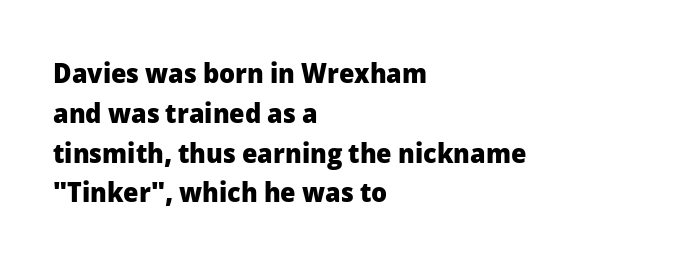
The image shows 28 px heavy sans-serif type, upright; set left-aligned, normal line spacing (1.42x), normal letter spacing, not underlined; low stroke contrast and a medium x-height.
